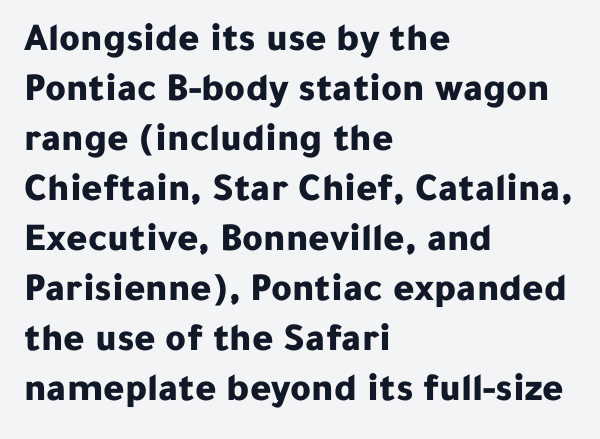
Q: Is the text bold? A: Yes.
Q: Is the text italic (slanted)? A: No, it is upright.
Q: Is the typeface a serif or a sans-serif typeface? A: Sans-serif.
Q: Is the text underlined? A: No.
Q: How is the paragraph aligned? A: Left-aligned.
Q: Is the spacing between letters normal or unusually wide? A: Normal.
Q: Is the spacing between lines tight, normal or loose? A: Normal.
Q: Width (condensed, normal, or wide)? A: Normal.
Q: Stroke contrast? A: Low.
Q: x-height? A: Medium.
Q: Monospaced? A: No.
